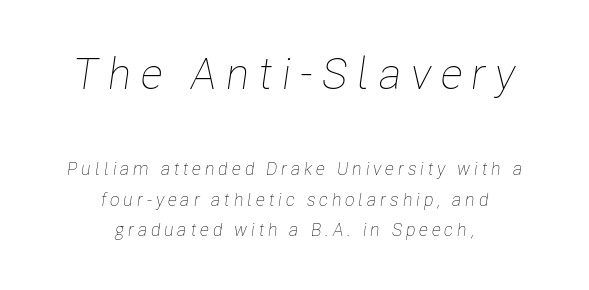
The image shows 44 px thin, condensed type, italic (leaning right); set centered, normal line spacing (1.7x), unusually wide letter spacing (+0.21 em), not underlined; the first (top) block is 2.44x larger; low stroke contrast and a medium x-height.
